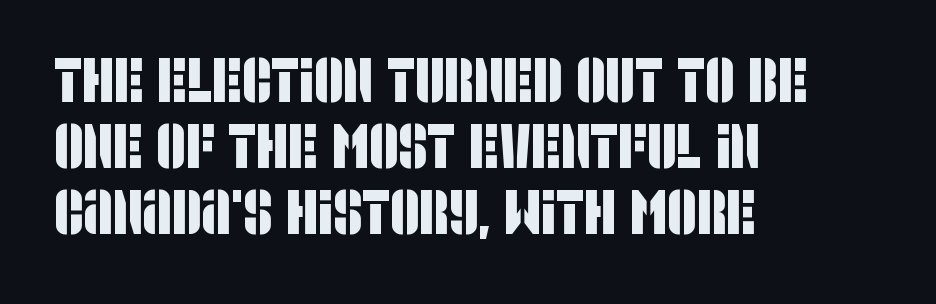
The image shows 64 px condensed sans-serif type; set left-aligned, tight line spacing (1.03x), normal letter spacing, not underlined; low stroke contrast and a large x-height.
